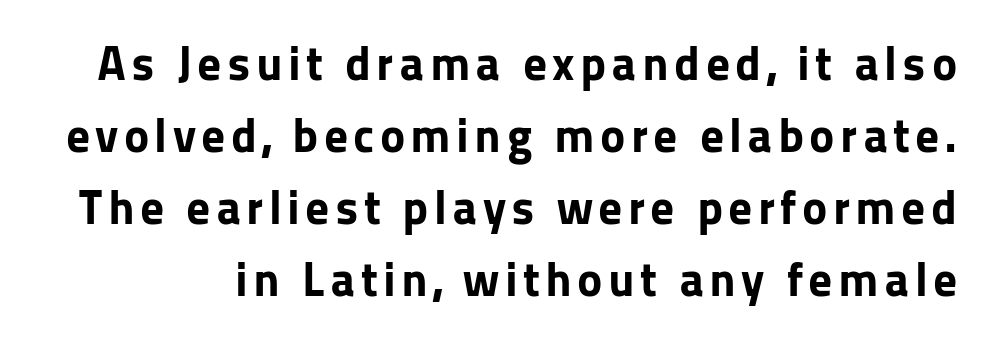
The image shows 48 px bold sans-serif type, upright; set normal line spacing (1.5x), not underlined; low stroke contrast and a medium x-height.
